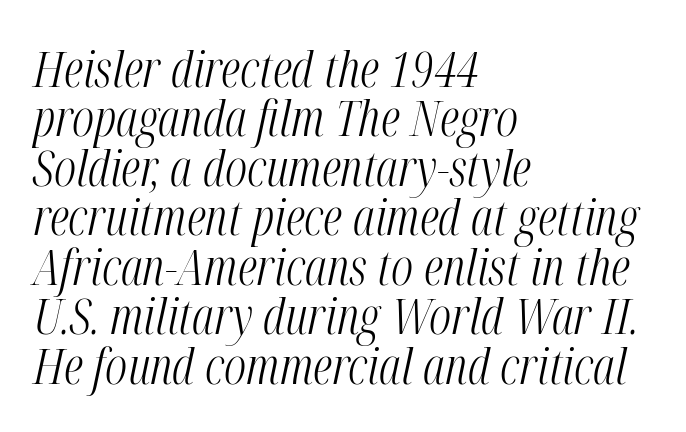
Q: Is the text bold? A: No.
Q: Is the text italic (slanted)? A: Yes, it leans right by about 12 degrees.
Q: Is the text underlined? A: No.
Q: How is the paragraph aligned? A: Left-aligned.
Q: Is the spacing between letters normal or unusually wide? A: Normal.
Q: Is the spacing between lines tight, normal or loose? A: Tight.
Q: Width (condensed, normal, or wide)? A: Condensed.
Q: Stroke contrast? A: Medium.
Q: x-height? A: Medium.
Q: Monospaced? A: No.
